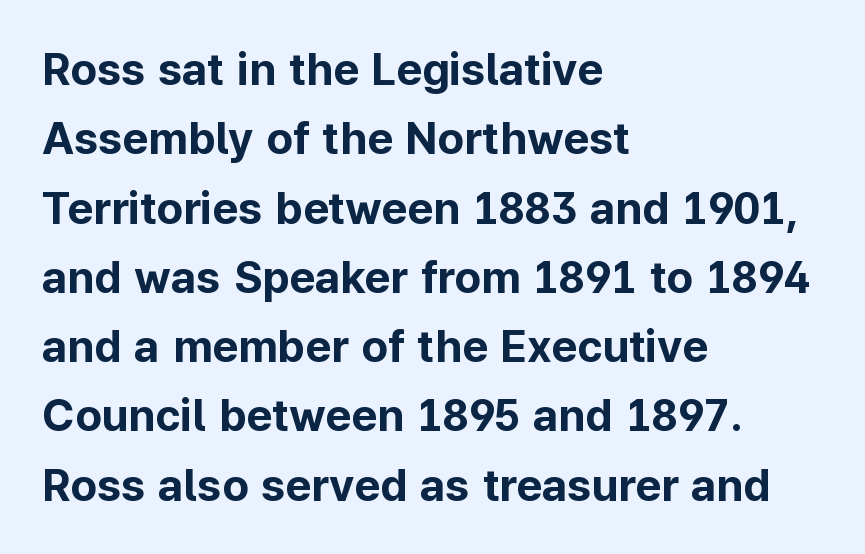
Q: Is the text bold? A: Yes.
Q: Is the text italic (slanted)? A: No, it is upright.
Q: Is the typeface a serif or a sans-serif typeface? A: Sans-serif.
Q: Is the text underlined? A: No.
Q: How is the paragraph aligned? A: Left-aligned.
Q: Is the spacing between letters normal or unusually wide? A: Normal.
Q: Is the spacing between lines tight, normal or loose? A: Normal.
Q: Width (condensed, normal, or wide)? A: Normal.
Q: Stroke contrast? A: Low.
Q: x-height? A: Medium.
Q: Monospaced? A: No.
